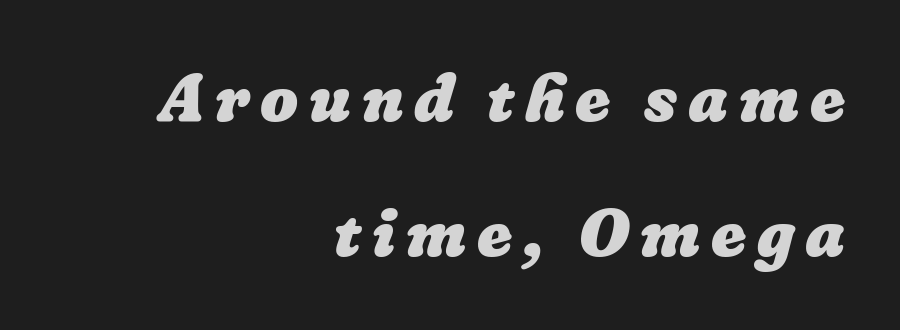
{"bold": "yes", "weight": "heavy", "width": "normal", "stroke_contrast": "low", "x_height": "medium", "monospaced": "no", "underline": "no", "align": "right", "line_spacing": "loose", "line_spacing_ratio": 2.02, "glyph_px": 67}
